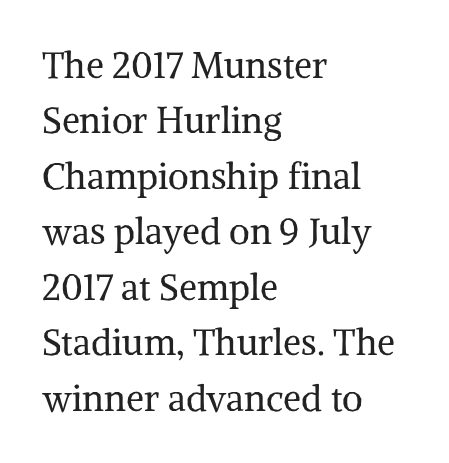
Q: Is the text bold? A: No.
Q: Is the text italic (slanted)? A: No, it is upright.
Q: Is the typeface a serif or a sans-serif typeface? A: Serif.
Q: Is the text underlined? A: No.
Q: How is the paragraph aligned? A: Left-aligned.
Q: Is the spacing between letters normal or unusually wide? A: Normal.
Q: Is the spacing between lines tight, normal or loose? A: Normal.
Q: Width (condensed, normal, or wide)? A: Normal.
Q: Stroke contrast? A: Medium.
Q: x-height? A: Medium.
Q: Monospaced? A: No.
